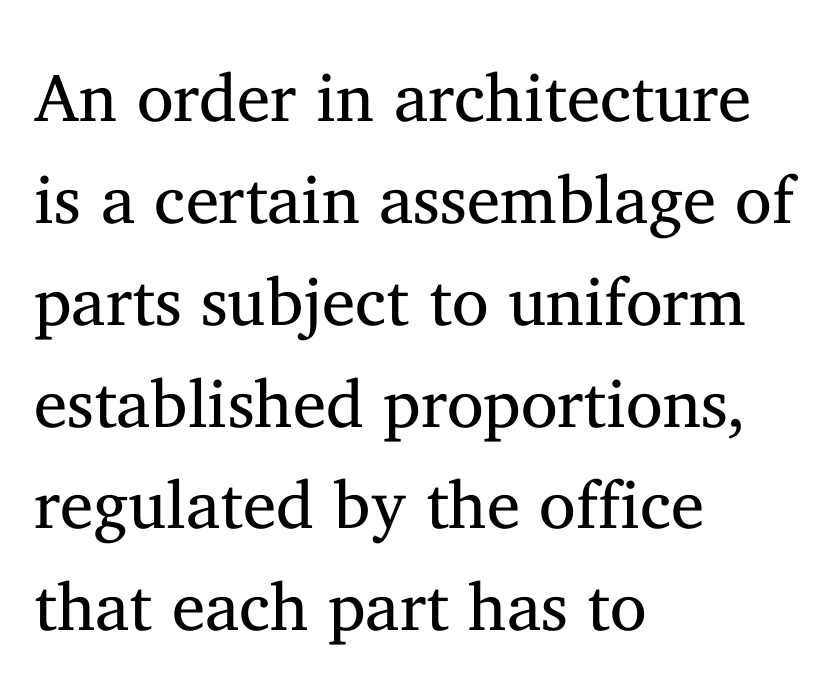
Q: Is the text bold? A: No.
Q: Is the text italic (slanted)? A: No, it is upright.
Q: Is the typeface a serif or a sans-serif typeface? A: Serif.
Q: Is the text underlined? A: No.
Q: How is the paragraph aligned? A: Left-aligned.
Q: Is the spacing between letters normal or unusually wide? A: Normal.
Q: Is the spacing between lines tight, normal or loose? A: Normal.
Q: Width (condensed, normal, or wide)? A: Normal.
Q: Stroke contrast? A: Medium.
Q: x-height? A: Medium.
Q: Monospaced? A: No.
